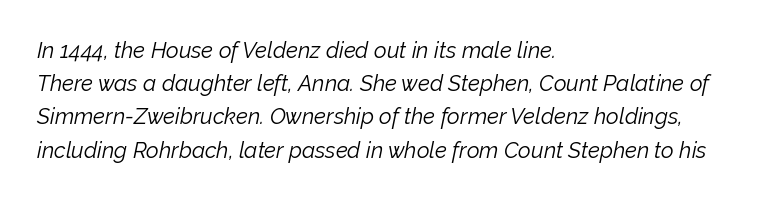
Q: Is the text bold? A: No.
Q: Is the text italic (slanted)? A: Yes, it leans right by about 12 degrees.
Q: Is the text underlined? A: No.
Q: How is the paragraph aligned? A: Left-aligned.
Q: Is the spacing between letters normal or unusually wide? A: Normal.
Q: Is the spacing between lines tight, normal or loose? A: Normal.
